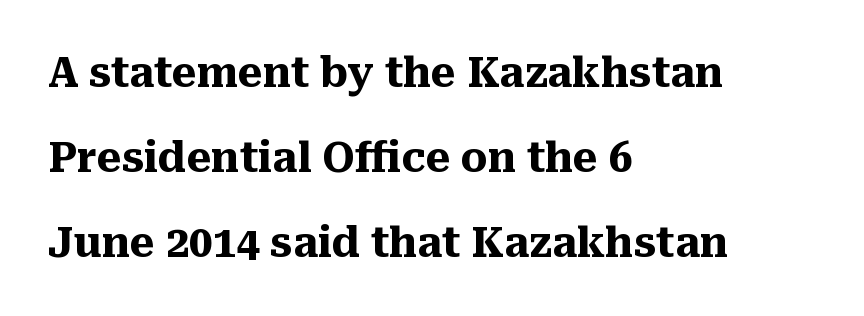
The image shows 42 px heavy serif type, upright; set left-aligned, loose line spacing (2.02x), normal letter spacing, not underlined; medium stroke contrast and a medium x-height.
